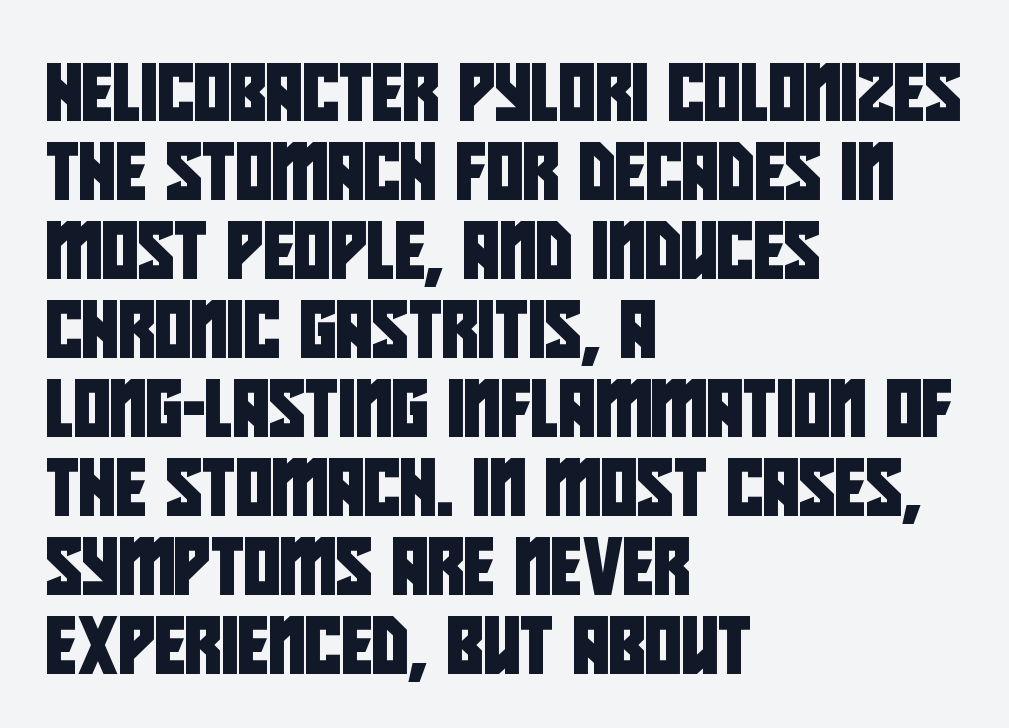
Q: Is the typeface a serif or a sans-serif typeface? A: Sans-serif.
Q: Is the text underlined? A: No.
Q: How is the paragraph aligned? A: Left-aligned.
Q: Is the spacing between letters normal or unusually wide? A: Normal.
Q: Is the spacing between lines tight, normal or loose? A: Normal.
Q: Width (condensed, normal, or wide)? A: Condensed.
Q: Stroke contrast? A: Low.
Q: x-height? A: Large.
Q: Monospaced? A: No.
